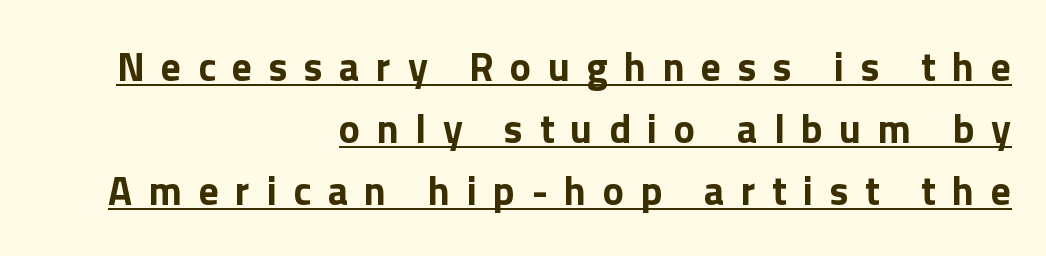
Q: Is the text bold? A: Yes.
Q: Is the text italic (slanted)? A: No, it is upright.
Q: Is the typeface a serif or a sans-serif typeface? A: Sans-serif.
Q: Is the text underlined? A: Yes.
Q: How is the paragraph aligned? A: Right-aligned.
Q: Is the spacing between letters normal or unusually wide? A: Unusually wide.
Q: Is the spacing between lines tight, normal or loose? A: Normal.
Q: Width (condensed, normal, or wide)? A: Normal.
Q: x-height? A: Medium.
Q: Monospaced? A: No.
